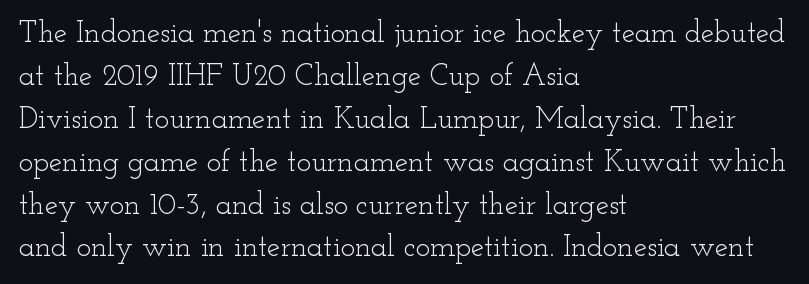
Q: Is the text bold? A: No.
Q: Is the text italic (slanted)? A: No, it is upright.
Q: Is the typeface a serif or a sans-serif typeface? A: Serif.
Q: Is the text underlined? A: No.
Q: How is the paragraph aligned? A: Left-aligned.
Q: Is the spacing between letters normal or unusually wide? A: Normal.
Q: Is the spacing between lines tight, normal or loose? A: Normal.
Q: Width (condensed, normal, or wide)? A: Wide.
Q: Stroke contrast? A: Low.
Q: x-height? A: Small.
Q: Monospaced? A: No.
